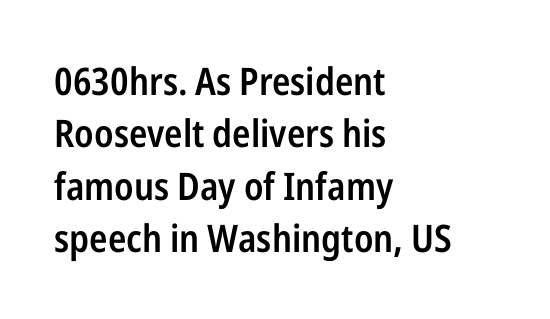
Q: Is the text bold? A: Semi-bold.
Q: Is the text italic (slanted)? A: No, it is upright.
Q: Is the typeface a serif or a sans-serif typeface? A: Sans-serif.
Q: Is the text underlined? A: No.
Q: How is the paragraph aligned? A: Left-aligned.
Q: Is the spacing between letters normal or unusually wide? A: Normal.
Q: Is the spacing between lines tight, normal or loose? A: Normal.
Q: Width (condensed, normal, or wide)? A: Condensed.
Q: Stroke contrast? A: Low.
Q: x-height? A: Medium.
Q: Monospaced? A: No.
